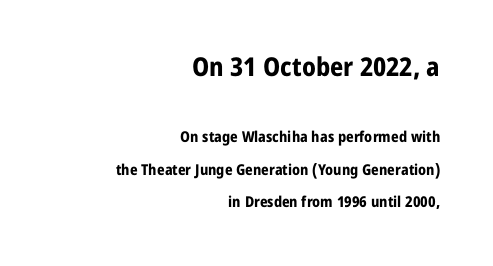
Teacher's note: observe the even right margin — that is flush-right alignment. This rendering leaves character spacing at its baseline value. These two chunks differ in scale, with the top chunk taking the larger measure. You'd pick this weight for a headline — it's a proper bold. Glance below the letters and you will spot only blank space. Italic? Not at all — the glyphs are vertical.
